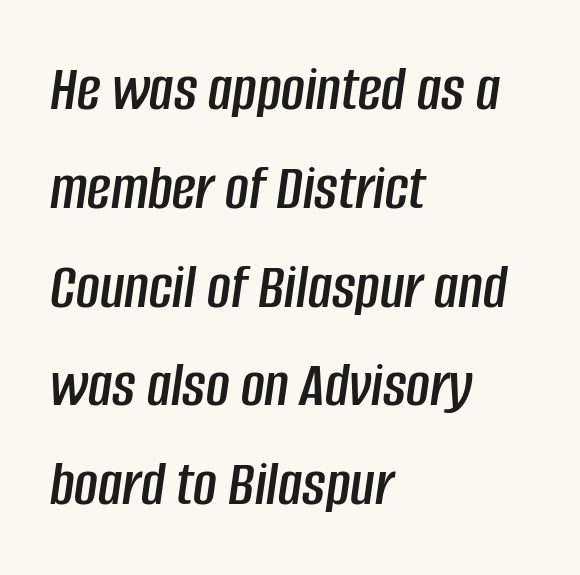
Style check: oblique. The lines in this sample share a left origin and differ only in where they stop. The passage shown is typed in a proportional face where columns would drift. Quick note: underline off.
